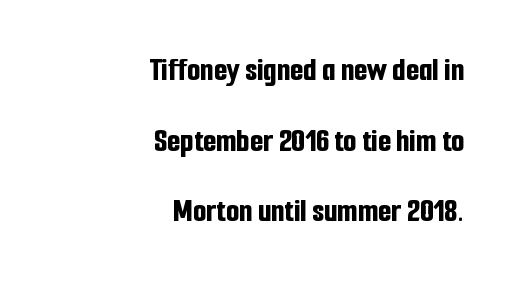
This rendering employs a face without finishing strokes, i.e., a sans-serif. The space between consecutive lines is lavish. The space beneath each line is pristine and unruled. Words appear dense and cohesive because spacing is normal.
